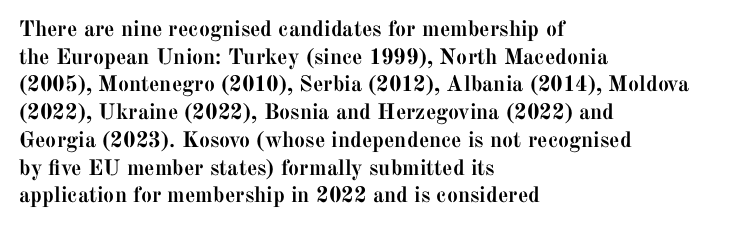
The image shows 22 px bold type, upright; set left-aligned, normal line spacing (1.26x), normal letter spacing, not underlined.
